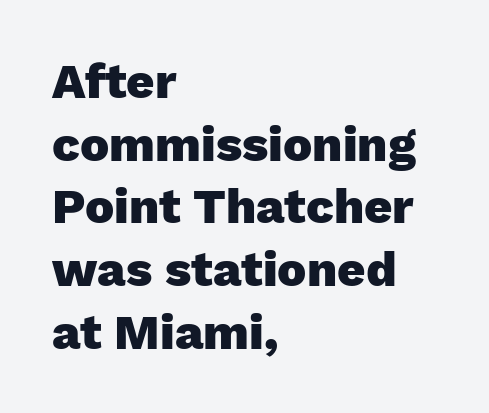
The image shows 49 px heavy sans-serif type, upright; set left-aligned, normal line spacing (1.28x), normal letter spacing, not underlined; low stroke contrast and a medium x-height.
